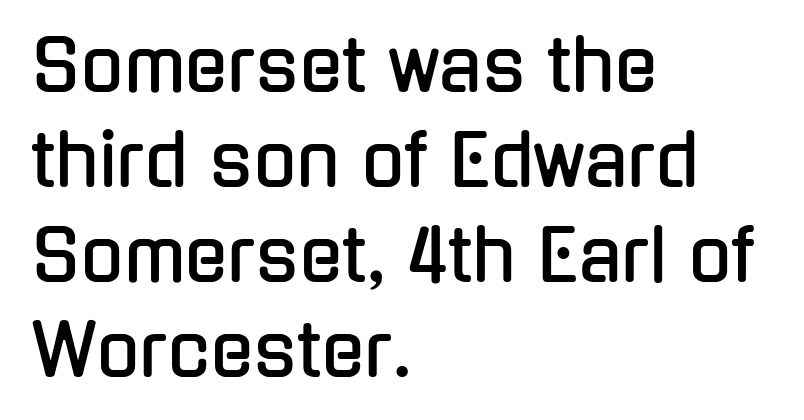
Inter-character spacing is left at the font's built-in metrics. You can tell from the bare stems that sans-serif type was used. One-word summary of the alignment: left. The font's upright variant was chosen for this text. Spacing verdict: proportional, widths tailored to each character.
